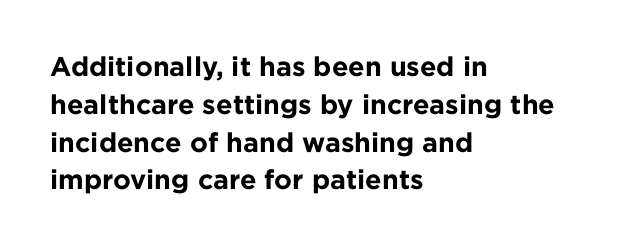
The image shows 27 px bold type, upright; set left-aligned, normal line spacing (1.4x), normal letter spacing, not underlined.
